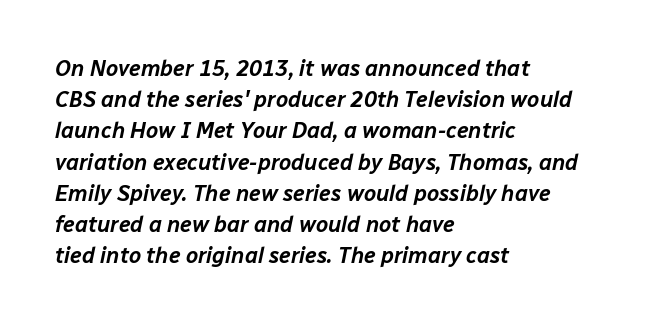
Left-aligned paragraph, ragged on the right. Nobody touched the tracking dial on this one. Each new line begins a customary step beneath the previous one. The passage shown leans; its letterforms are oblique. Descender tails drop into unmarked territory.
